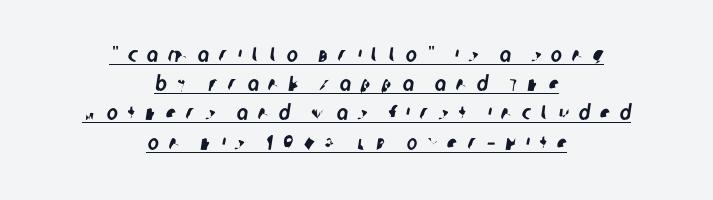
The image shows 21 px text type; set centered, normal line spacing (1.39x), unusually wide letter spacing (+0.47 em), underlined.
